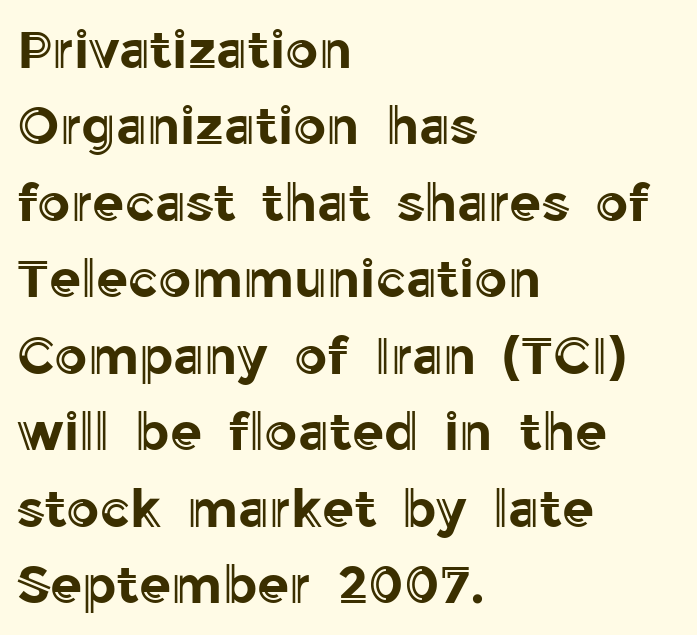
Reading down the column, the eye jumps a familiar distance to each next line. Each word holds together tightly as a unit, with standard inter-letter gaps. Proportional: the letters do not fall into vertical columns. Every row of glyphs begins at an identical x-position on the left. Every character sits straight up, as roman type does. Underlining? Definitely not there.
